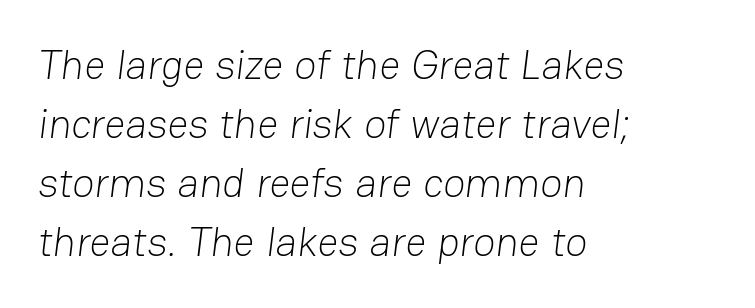
Q: Is the text bold? A: No.
Q: Is the typeface a serif or a sans-serif typeface? A: Sans-serif.
Q: Is the text underlined? A: No.
Q: How is the paragraph aligned? A: Left-aligned.
Q: Is the spacing between letters normal or unusually wide? A: Normal.
Q: Is the spacing between lines tight, normal or loose? A: Normal.
Q: Width (condensed, normal, or wide)? A: Normal.
Q: Stroke contrast? A: Low.
Q: x-height? A: Medium.
Q: Monospaced? A: No.
